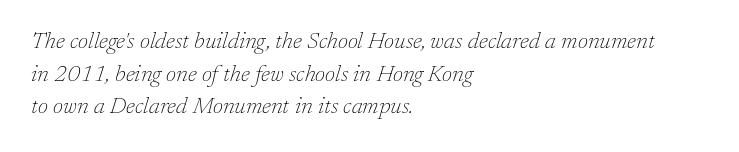
Horizontal alignment here is leftward, the default for most running prose. The strip under each line holds only bare page. The cut favours lightness, reaching ordinary text weight at its darkest. The designer left line spacing at the default.
